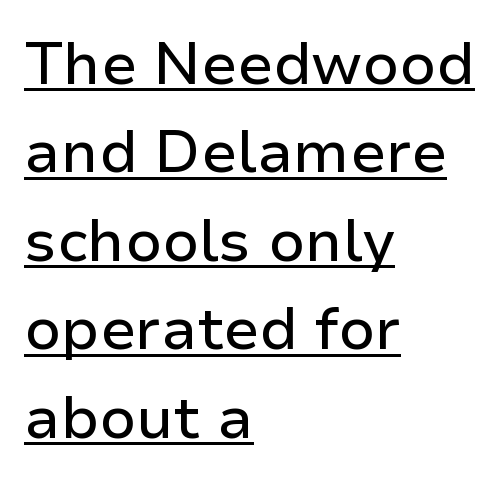
Q: Is the text italic (slanted)? A: No, it is upright.
Q: Is the typeface a serif or a sans-serif typeface? A: Sans-serif.
Q: Is the text underlined? A: Yes.
Q: How is the paragraph aligned? A: Left-aligned.
Q: Is the spacing between letters normal or unusually wide? A: Normal.
Q: Is the spacing between lines tight, normal or loose? A: Normal.
Q: Width (condensed, normal, or wide)? A: Normal.
Q: Stroke contrast? A: Low.
Q: x-height? A: Medium.
Q: Monospaced? A: No.
